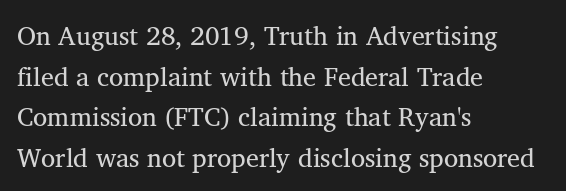
The image shows 26 px text type; set left-aligned, normal line spacing (1.56x), normal letter spacing, not underlined.
